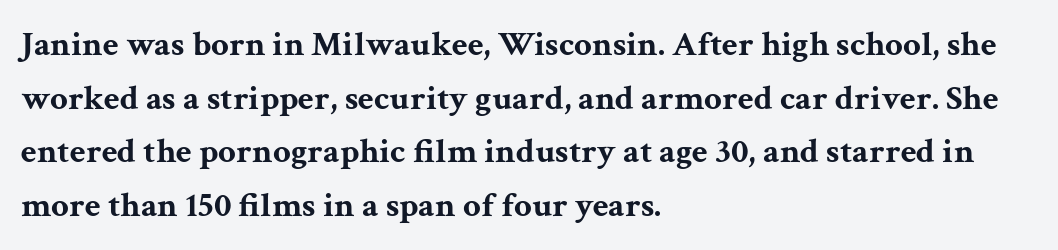
{"serif": "yes", "italic": "no", "bold": "yes", "weight": "bold", "width": "wide", "stroke_contrast": "medium", "x_height": "medium", "monospaced": "no", "underline": "no", "align": "left", "line_spacing": "normal", "line_spacing_ratio": 1.53, "letter_spacing": "normal", "letter_spacing_em": 0.0, "glyph_px": 35}
